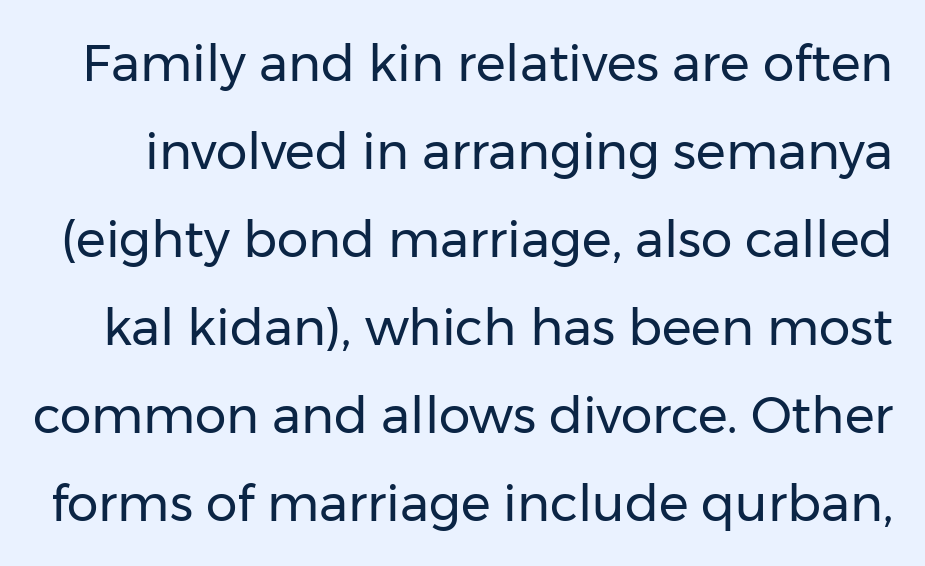
{"serif": "no", "italic": "no", "bold": "no", "weight": "regular", "width": "normal", "stroke_contrast": "low", "x_height": "medium", "monospaced": "no", "underline": "no", "line_spacing_ratio": 1.76, "letter_spacing": "normal", "letter_spacing_em": 0.0, "glyph_px": 50}
